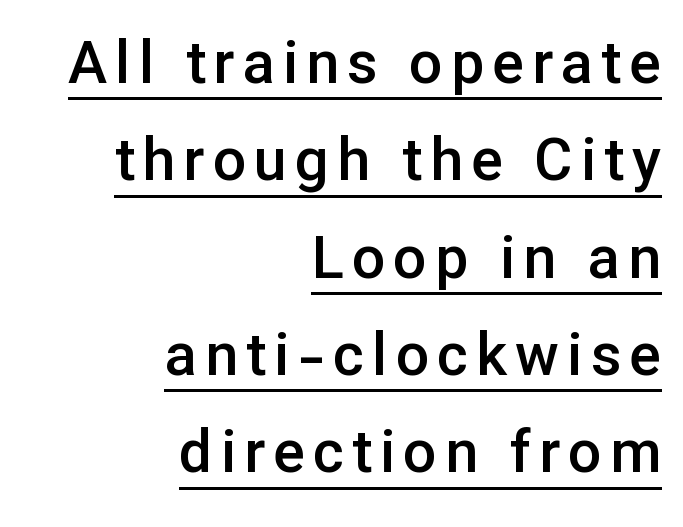
{"serif": "no", "italic": "no", "bold": "semi", "weight": "semibold", "width": "normal", "stroke_contrast": "low", "x_height": "medium", "monospaced": "no", "underline": "yes", "align": "right", "line_spacing": "normal", "line_spacing_ratio": 1.65, "glyph_px": 59}
